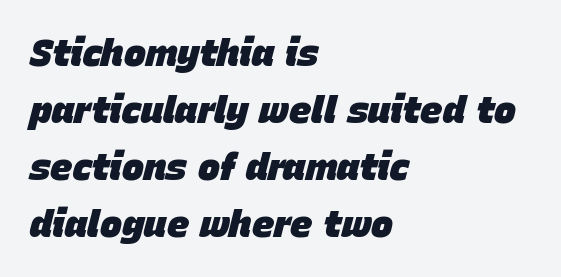
The image shows 37 px heavy type, italic (leaning right); set left-aligned, normal line spacing (1.54x), normal letter spacing, not underlined; low stroke contrast and a large x-height.
